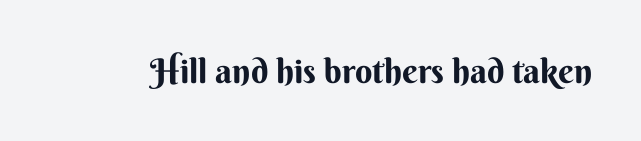
{"serif": "no", "italic": "no", "bold": "yes", "weight": "bold", "width": "normal", "stroke_contrast": "medium", "x_height": "small", "monospaced": "no", "underline": "no", "letter_spacing": "normal", "letter_spacing_em": 0.0, "glyph_px": 34}
